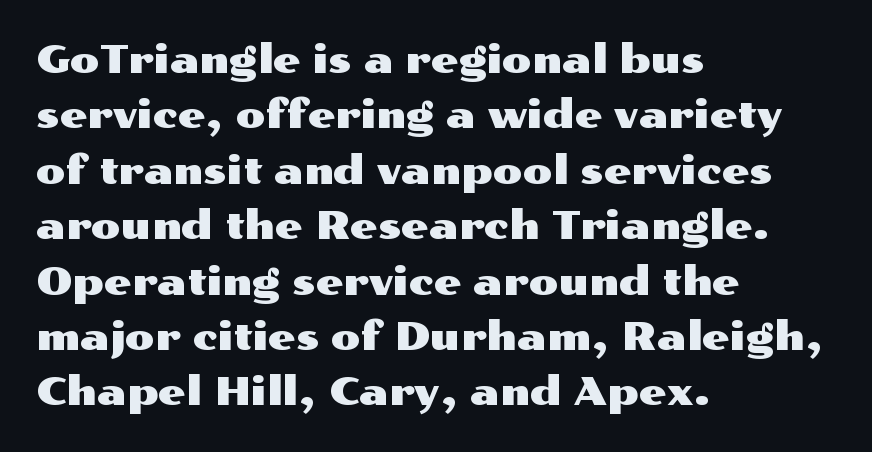
The image shows 39 px wide sans-serif type, upright; set left-aligned, normal line spacing (1.42x), normal letter spacing, not underlined; medium stroke contrast and a medium x-height.
